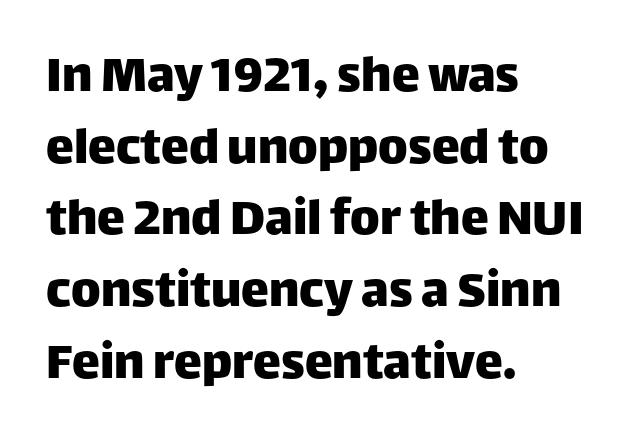
The image shows 56 px sans-serif type, upright; set left-aligned, normal line spacing (1.28x), normal letter spacing, not underlined; low stroke contrast and a large x-height.
